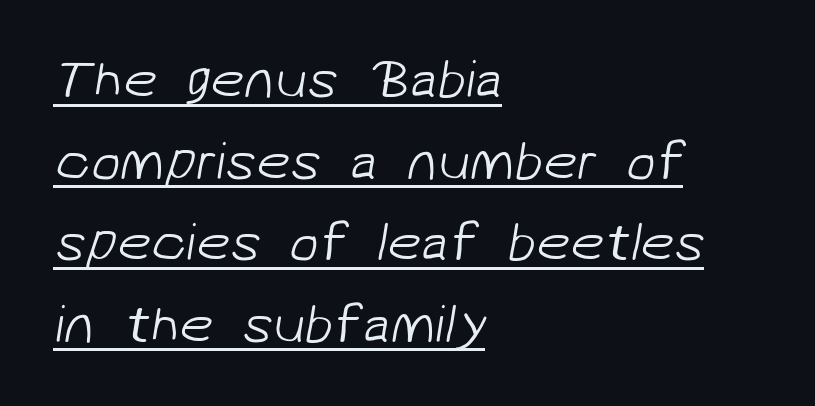
The image shows 54 px light sans-serif type; set left-aligned, normal line spacing (1.51x), normal letter spacing, underlined; low stroke contrast and a medium x-height.
